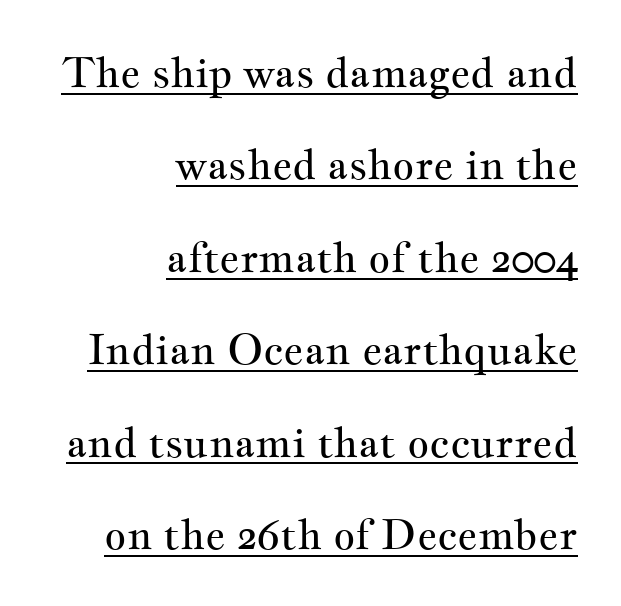
Q: Is the text bold? A: No.
Q: Is the text italic (slanted)? A: No, it is upright.
Q: Is the typeface a serif or a sans-serif typeface? A: Serif.
Q: Is the text underlined? A: Yes.
Q: How is the paragraph aligned? A: Right-aligned.
Q: Is the spacing between letters normal or unusually wide? A: Normal.
Q: Is the spacing between lines tight, normal or loose? A: Loose.
Q: Width (condensed, normal, or wide)? A: Wide.
Q: Stroke contrast? A: Medium.
Q: x-height? A: Small.
Q: Monospaced? A: No.
